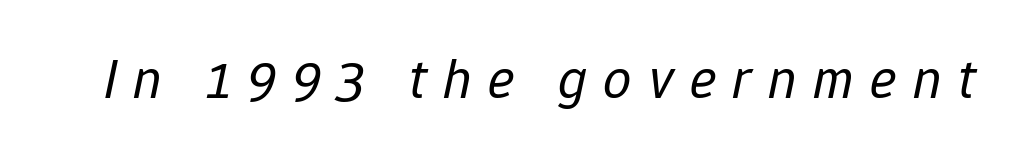
Rendered with sloped, italic letterforms. The cut favours lightness, reaching ordinary text weight at its darkest. A clean baseline with only descenders dipping below it. Compared with typical body copy, the letter spacing here is much looser. Is this a fixed-width face? No — the glyphs have proportional, varying widths.
